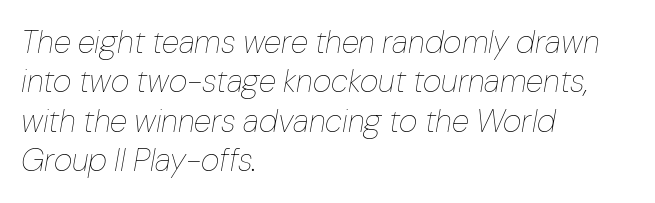
Q: Is the text bold? A: No.
Q: Is the text italic (slanted)? A: Yes, it leans right by about 10 degrees.
Q: Is the text underlined? A: No.
Q: How is the paragraph aligned? A: Left-aligned.
Q: Is the spacing between letters normal or unusually wide? A: Normal.
Q: Width (condensed, normal, or wide)? A: Normal.
Q: Stroke contrast? A: Low.
Q: x-height? A: Medium.
Q: Monospaced? A: No.
